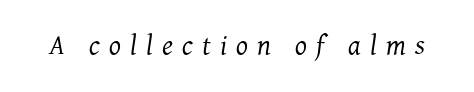
Q: Is the text bold? A: No.
Q: Is the text italic (slanted)? A: Yes, it leans right by about 7 degrees.
Q: Is the typeface a serif or a sans-serif typeface? A: Serif.
Q: Is the text underlined? A: No.
Q: Is the spacing between letters normal or unusually wide? A: Unusually wide.
Q: Width (condensed, normal, or wide)? A: Normal.
Q: Stroke contrast? A: Medium.
Q: x-height? A: Medium.
Q: Monospaced? A: No.
